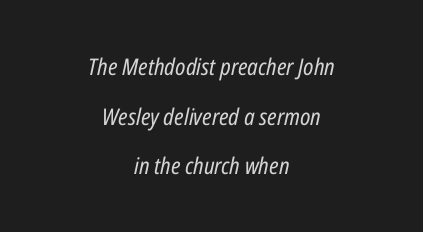
Q: Is the text bold? A: No.
Q: Is the text italic (slanted)? A: Yes, it leans right by about 12 degrees.
Q: Is the text underlined? A: No.
Q: How is the paragraph aligned? A: Centered.
Q: Is the spacing between letters normal or unusually wide? A: Normal.
Q: Is the spacing between lines tight, normal or loose? A: Loose.
